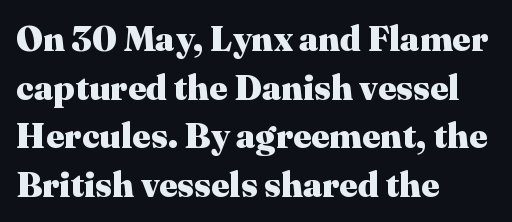
{"serif": "yes", "italic": "no", "bold": "yes", "weight": "heavy", "width": "normal", "stroke_contrast": "medium", "x_height": "medium", "monospaced": "no", "underline": "no", "align": "left", "line_spacing": "normal", "line_spacing_ratio": 1.39, "letter_spacing": "normal", "letter_spacing_em": 0.0, "glyph_px": 35}
